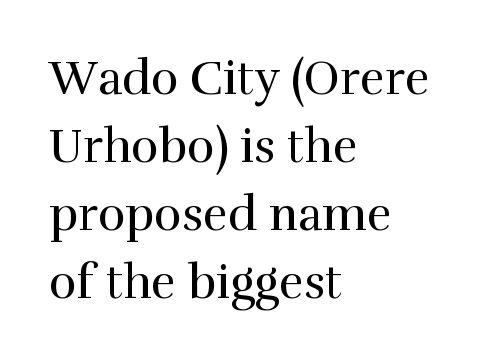
{"serif": "yes", "italic": "no", "bold": "no", "weight": "regular", "width": "normal", "stroke_contrast": "high", "x_height": "medium", "monospaced": "no", "underline": "no", "align": "left", "line_spacing": "normal", "line_spacing_ratio": 1.45, "letter_spacing": "normal", "letter_spacing_em": 0.0, "glyph_px": 47}
